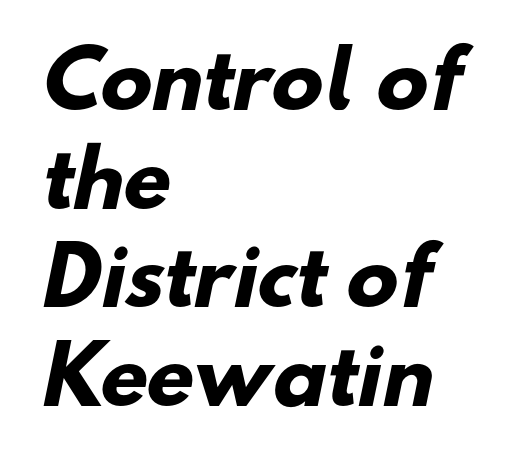
Each line starts at the same left margin while the right side varies. Is the letter spacing exaggerated? No — it looks like the ordinary default. To sum up the face: it is a sans, with no serifs. Rule under the text: the space is simply empty. Note the varied advance widths — an 'i' is clearly narrower than an 'm'. On the weight axis this lands at bold, roughly 700.
